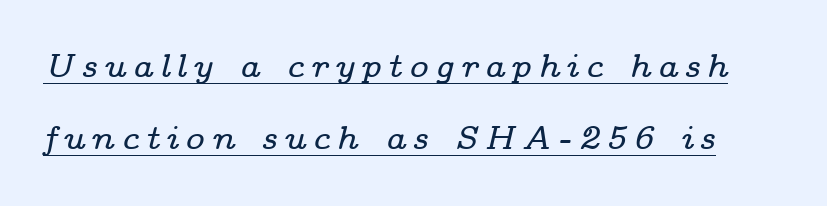
Q: Is the text italic (slanted)? A: Yes, it leans right by about 14 degrees.
Q: Is the typeface a serif or a sans-serif typeface? A: Serif.
Q: Is the text underlined? A: Yes.
Q: Is the spacing between lines tight, normal or loose? A: Loose.
Q: Width (condensed, normal, or wide)? A: Wide.
Q: Stroke contrast? A: Low.
Q: x-height? A: Medium.
Q: Monospaced? A: No.
